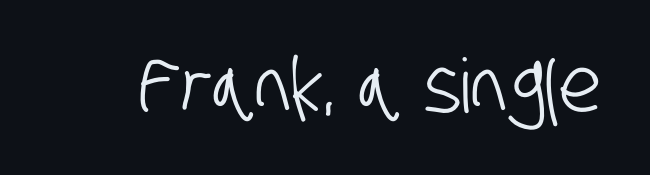
The image shows 75 px condensed sans-serif type; set normal letter spacing, not underlined; low stroke contrast and a large x-height.
